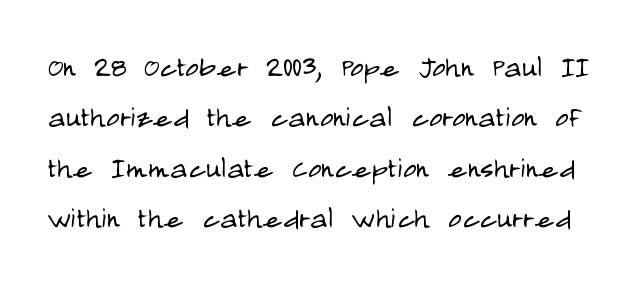
The image shows 36 px light, condensed sans-serif type, upright; set normal line spacing (1.4x), normal letter spacing, not underlined; low stroke contrast and a large x-height.
